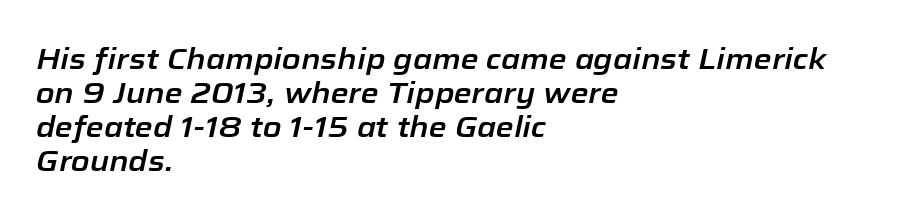
The image shows 29 px text type, italic (leaning right); set left-aligned, line spacing 1.17x, normal letter spacing, not underlined; low stroke contrast and a medium x-height.
